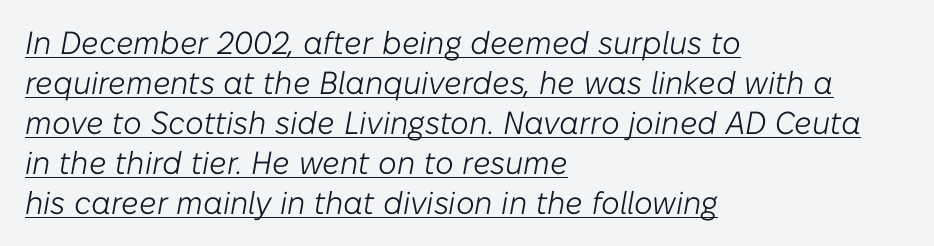
If you drew a line through each stem, it would be angled. Notice how the passage keeps a crisp vertical edge on the left only. The letters sit at their default tracking, neither squeezed nor spread. Baseline-to-baseline distance is the conventional proportion of letter height. Weight class: somewhere from thin through regular.
